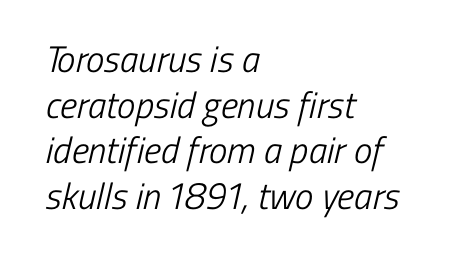
The image shows 37 px light, condensed sans-serif type; set left-aligned, line spacing 1.23x, normal letter spacing, not underlined; low stroke contrast and a medium x-height.
